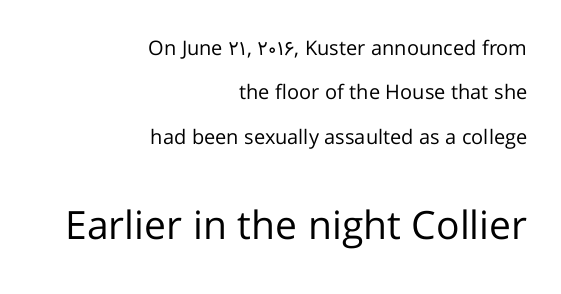
{"serif": "no", "italic": "no", "bold": "no", "weight": "regular", "width": "normal", "stroke_contrast": "low", "x_height": "medium", "monospaced": "no", "underline": "no", "align": "right", "line_spacing": "loose", "line_spacing_ratio": 2.22, "letter_spacing": "normal", "letter_spacing_em": 0.0, "larger_block": "second", "size_ratio": 1.95, "glyph_px": 39}
